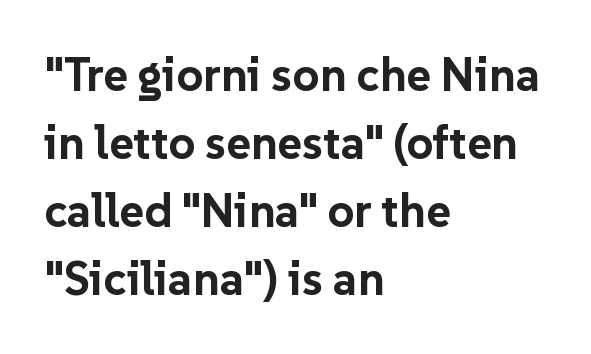
{"serif": "no", "italic": "no", "bold": "yes", "weight": "bold", "width": "normal", "stroke_contrast": "low", "x_height": "medium", "monospaced": "no", "underline": "no", "align": "left", "line_spacing": "normal", "line_spacing_ratio": 1.45, "letter_spacing": "normal", "letter_spacing_em": 0.0, "glyph_px": 47}
